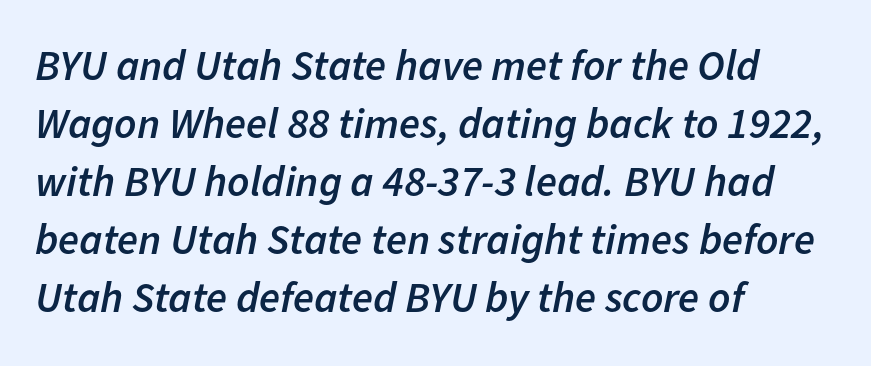
Q: Is the text bold? A: Semi-bold.
Q: Is the text italic (slanted)? A: Yes, it leans right by about 11 degrees.
Q: Is the text underlined? A: No.
Q: How is the paragraph aligned? A: Left-aligned.
Q: Is the spacing between letters normal or unusually wide? A: Normal.
Q: Is the spacing between lines tight, normal or loose? A: Normal.
Q: Width (condensed, normal, or wide)? A: Normal.
Q: Stroke contrast? A: Low.
Q: x-height? A: Medium.
Q: Monospaced? A: No.
